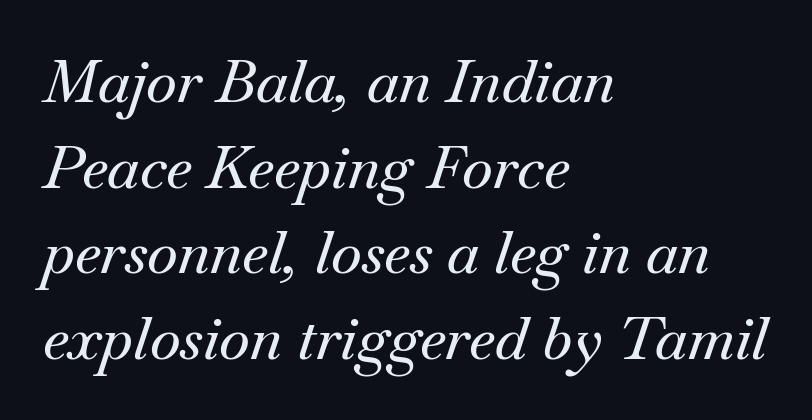
The image shows 59 px serif type, italic (leaning right); set left-aligned, normal line spacing (1.45x), normal letter spacing, not underlined; medium stroke contrast and a small x-height.
